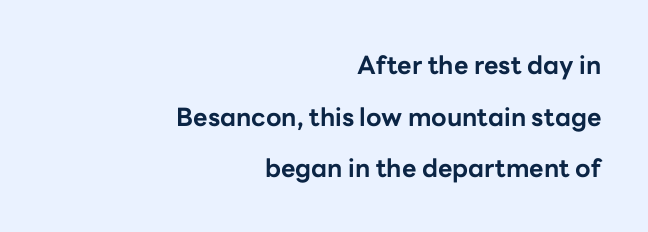
{"italic": "no", "bold": "yes", "underline": "no", "align": "right", "line_spacing": "loose", "line_spacing_ratio": 2.07, "letter_spacing": "normal", "letter_spacing_em": 0.0, "glyph_px": 25}
